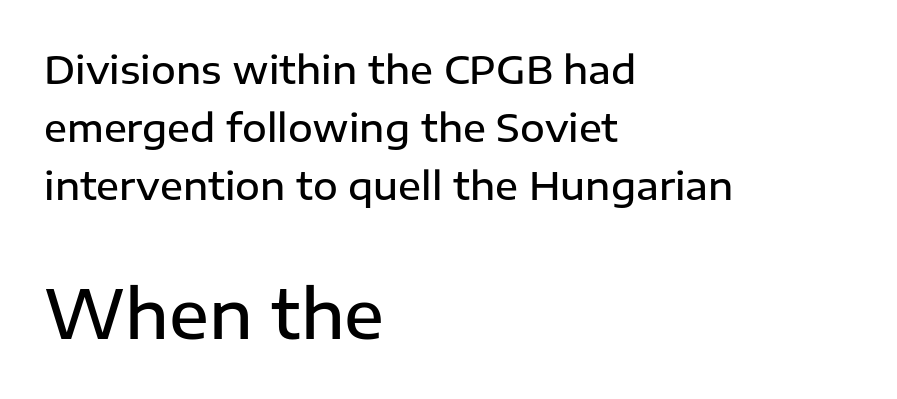
Q: Is the text bold? A: Semi-bold.
Q: Is the text italic (slanted)? A: No, it is upright.
Q: Is the typeface a serif or a sans-serif typeface? A: Sans-serif.
Q: Is the text underlined? A: No.
Q: How is the paragraph aligned? A: Left-aligned.
Q: Is the spacing between letters normal or unusually wide? A: Normal.
Q: Is the spacing between lines tight, normal or loose? A: Normal.
Q: Which block of text is set in a larger size, the first (top) or the second (bottom)? A: The second (bottom) one.
Q: Width (condensed, normal, or wide)? A: Normal.
Q: Stroke contrast? A: Low.
Q: x-height? A: Medium.
Q: Monospaced? A: No.
